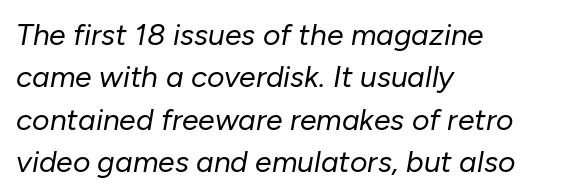
Q: Is the text bold? A: No.
Q: Is the text italic (slanted)? A: Yes, it leans right by about 10 degrees.
Q: Is the text underlined? A: No.
Q: How is the paragraph aligned? A: Left-aligned.
Q: Is the spacing between letters normal or unusually wide? A: Normal.
Q: Is the spacing between lines tight, normal or loose? A: Normal.
Q: Width (condensed, normal, or wide)? A: Normal.
Q: Stroke contrast? A: Low.
Q: x-height? A: Medium.
Q: Monospaced? A: No.
